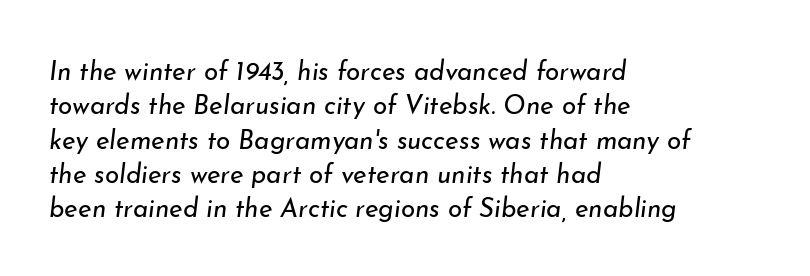
The image shows 26 px text type, italic (leaning right); set left-aligned, normal line spacing (1.32x), normal letter spacing, not underlined.
